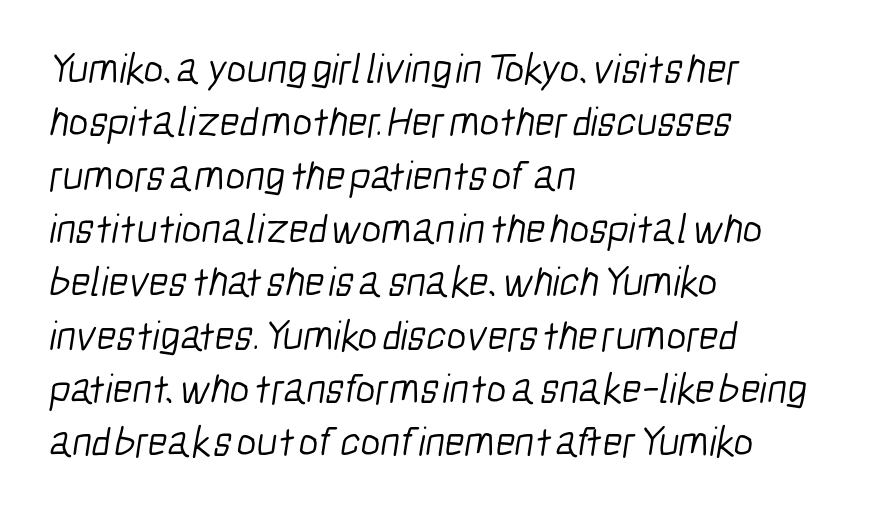
{"serif": "no", "bold": "no", "weight": "light", "width": "condensed", "stroke_contrast": "low", "x_height": "medium", "monospaced": "no", "underline": "no", "align": "left", "line_spacing": "normal", "line_spacing_ratio": 1.27, "letter_spacing": "normal", "letter_spacing_em": 0.0, "glyph_px": 42}
